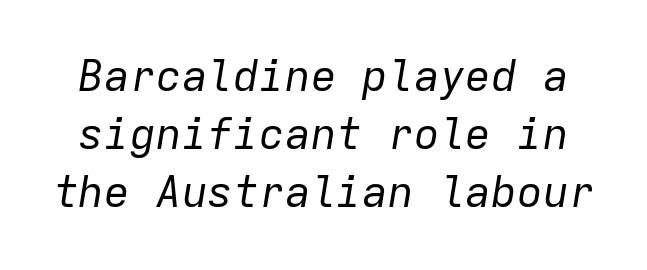
The image shows 43 px regular-weight type, italic (leaning right), monospaced; set normal line spacing (1.35x), normal letter spacing, not underlined; low stroke contrast and a medium x-height.
